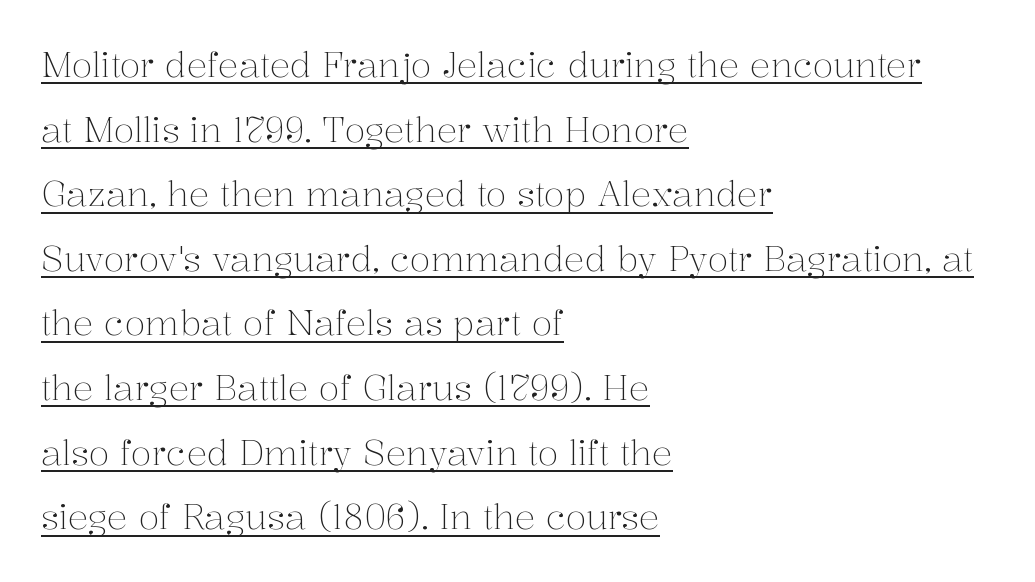
{"serif": "yes", "italic": "no", "bold": "no", "weight": "light", "width": "normal", "stroke_contrast": "medium", "x_height": "medium", "monospaced": "no", "underline": "yes", "align": "left", "line_spacing": "loose", "line_spacing_ratio": 1.9, "letter_spacing": "normal", "letter_spacing_em": 0.0, "glyph_px": 34}
